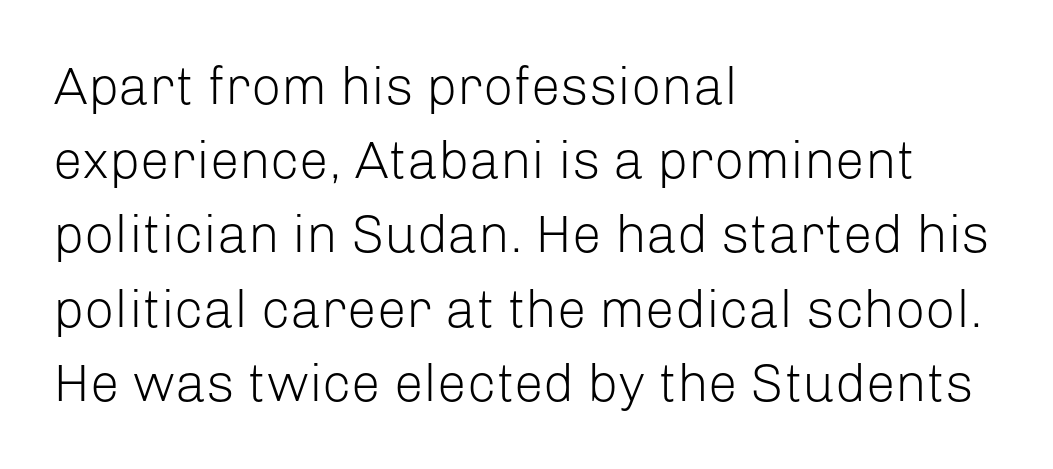
Q: Is the text bold? A: No.
Q: Is the text italic (slanted)? A: No, it is upright.
Q: Is the typeface a serif or a sans-serif typeface? A: Sans-serif.
Q: Is the text underlined? A: No.
Q: How is the paragraph aligned? A: Left-aligned.
Q: Is the spacing between letters normal or unusually wide? A: Normal.
Q: Is the spacing between lines tight, normal or loose? A: Normal.
Q: Width (condensed, normal, or wide)? A: Normal.
Q: Stroke contrast? A: Low.
Q: x-height? A: Medium.
Q: Monospaced? A: No.
